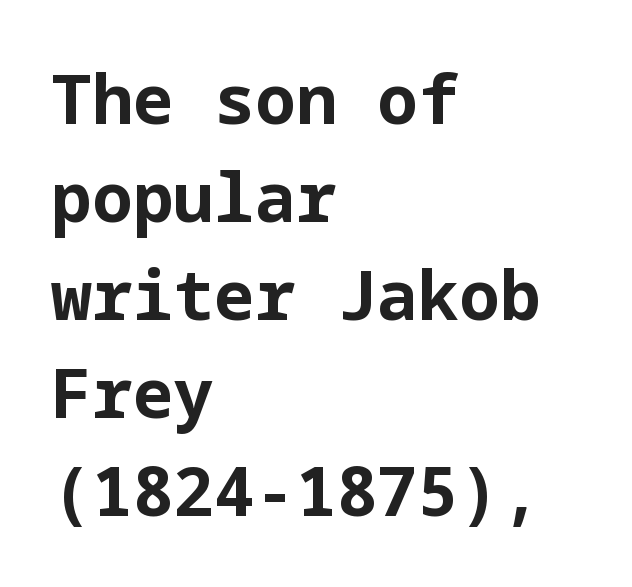
The image shows 68 px bold sans-serif type, upright; set left-aligned, normal line spacing (1.44x), normal letter spacing, not underlined; low stroke contrast and a medium x-height.
